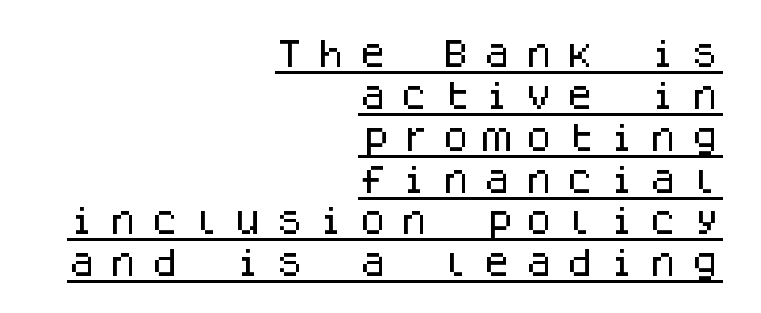
{"serif": "no", "italic": "no", "width": "normal", "stroke_contrast": "low", "x_height": "large", "monospaced": "yes", "underline": "yes", "align": "right", "line_spacing": "normal", "line_spacing_ratio": 1.35, "letter_spacing": "wide", "letter_spacing_em": 0.34, "glyph_px": 31}
